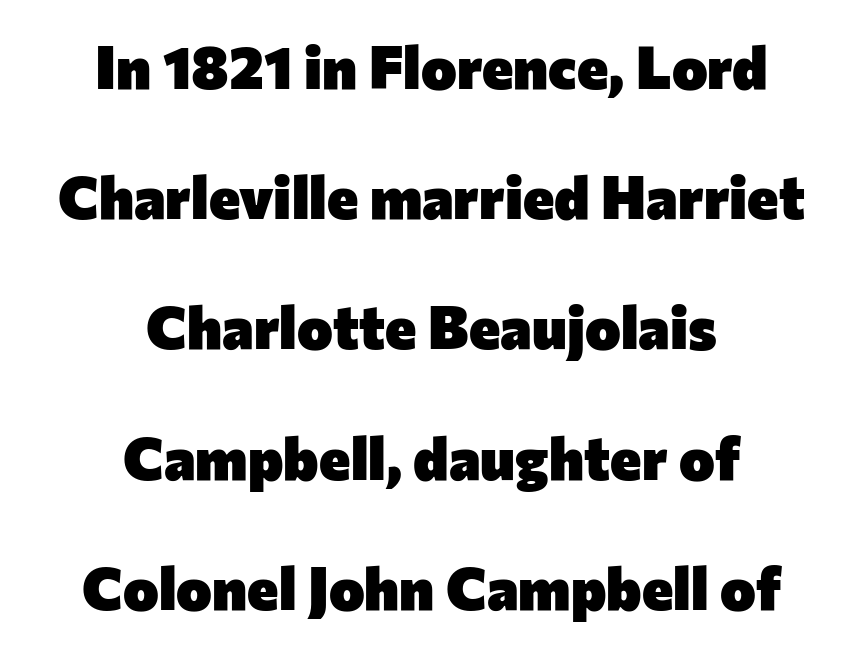
{"serif": "no", "italic": "no", "bold": "yes", "weight": "heavy", "width": "normal", "stroke_contrast": "low", "x_height": "medium", "monospaced": "no", "underline": "no", "align": "center", "line_spacing": "loose", "line_spacing_ratio": 2.17, "letter_spacing": "normal", "letter_spacing_em": 0.0, "glyph_px": 60}
